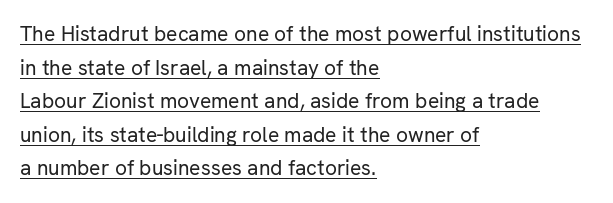
The type is set solid horizontally, with unmodified tracking. The rendering anchors every line to the left-hand side. A continuous stroke trails under the words, as in a hyperlink. Normally led — the rows are evenly, conventionally spaced.
